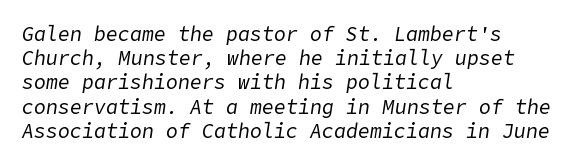
{"italic": "yes", "lean": "right", "slant_degrees": 9, "bold": "no", "underline": "no", "align": "left", "line_spacing_ratio": 1.21, "letter_spacing": "normal", "letter_spacing_em": 0.0, "glyph_px": 20}
